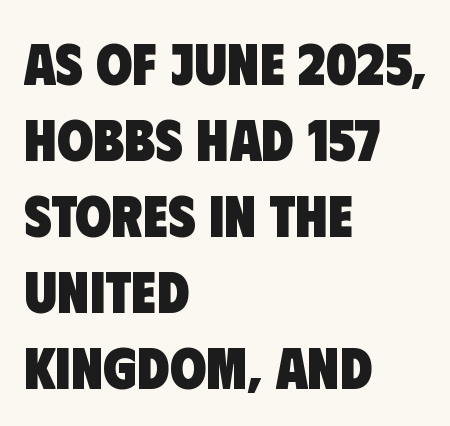
{"serif": "no", "bold": "yes", "weight": "heavy", "width": "condensed", "stroke_contrast": "low", "x_height": "large", "monospaced": "no", "underline": "no", "align": "left", "line_spacing": "normal", "line_spacing_ratio": 1.29, "letter_spacing": "normal", "letter_spacing_em": 0.0, "glyph_px": 59}
